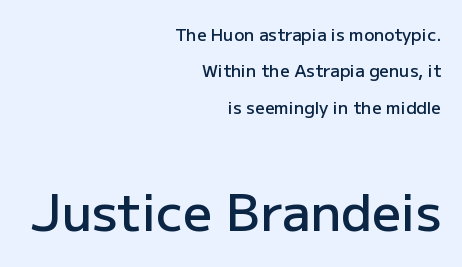
The image shows 51 px semibold sans-serif type, upright; set right-aligned, loose line spacing (2.14x), normal letter spacing, not underlined; the second (bottom) block is 3.0x larger; low stroke contrast and a medium x-height.
